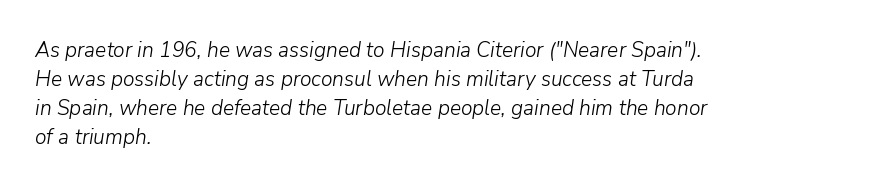
The image shows 21 px text type, italic (leaning right); set left-aligned, normal line spacing (1.38x), normal letter spacing, not underlined.
